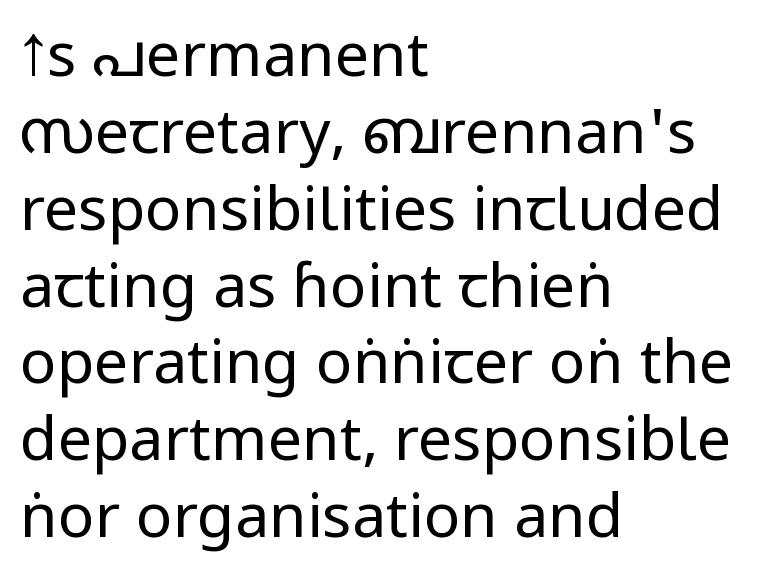
The image shows 61 px regular-weight, condensed sans-serif type, upright; set left-aligned, normal line spacing (1.26x), normal letter spacing, not underlined; low stroke contrast and a large x-height.
